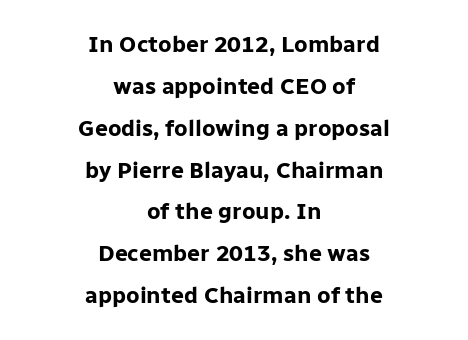
Q: Is the text bold? A: Yes.
Q: Is the text italic (slanted)? A: No, it is upright.
Q: Is the text underlined? A: No.
Q: How is the paragraph aligned? A: Centered.
Q: Is the spacing between letters normal or unusually wide? A: Normal.
